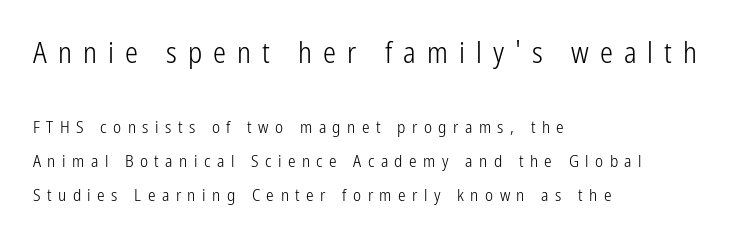
The image shows 29 px light, condensed sans-serif type, upright; set left-aligned, loose line spacing (2.02x), unusually wide letter spacing (+0.38 em), not underlined; the first (top) block is 1.71x larger; low stroke contrast and a medium x-height.
